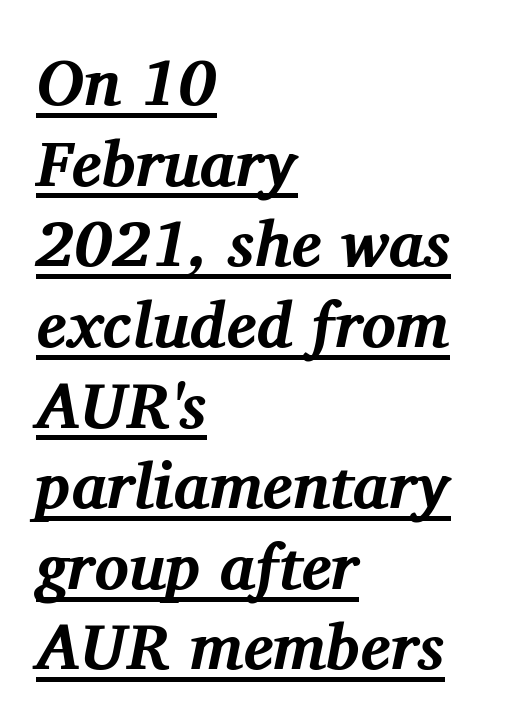
Q: Is the text bold? A: Yes.
Q: Is the text italic (slanted)? A: Yes, it leans right by about 11 degrees.
Q: Is the typeface a serif or a sans-serif typeface? A: Serif.
Q: Is the text underlined? A: Yes.
Q: How is the paragraph aligned? A: Left-aligned.
Q: Is the spacing between letters normal or unusually wide? A: Normal.
Q: Is the spacing between lines tight, normal or loose? A: Normal.
Q: Width (condensed, normal, or wide)? A: Normal.
Q: Stroke contrast? A: Medium.
Q: x-height? A: Medium.
Q: Monospaced? A: No.
